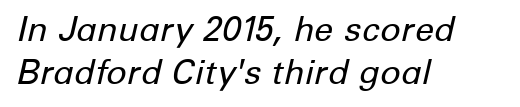
Q: Is the text bold? A: No.
Q: Is the text italic (slanted)? A: Yes, it leans right by about 12 degrees.
Q: Is the text underlined? A: No.
Q: How is the paragraph aligned? A: Left-aligned.
Q: Is the spacing between letters normal or unusually wide? A: Normal.
Q: Is the spacing between lines tight, normal or loose? A: Normal.
Q: Width (condensed, normal, or wide)? A: Normal.
Q: Stroke contrast? A: Low.
Q: x-height? A: Medium.
Q: Monospaced? A: No.
